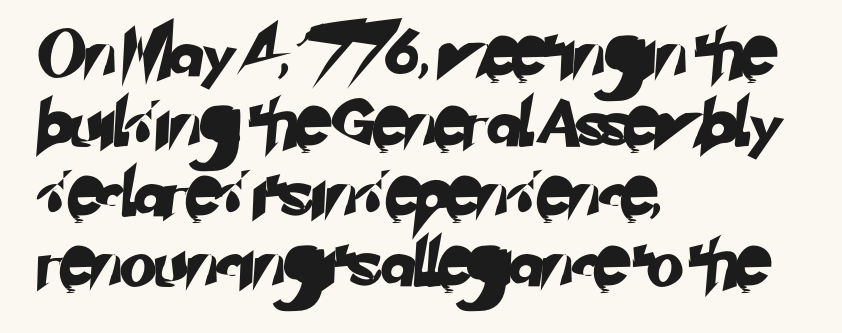
{"serif": "no", "width": "normal", "stroke_contrast": "low", "x_height": "small", "monospaced": "no", "underline": "no", "align": "left", "line_spacing": "normal", "line_spacing_ratio": 1.49, "letter_spacing": "normal", "letter_spacing_em": 0.0, "glyph_px": 47}
